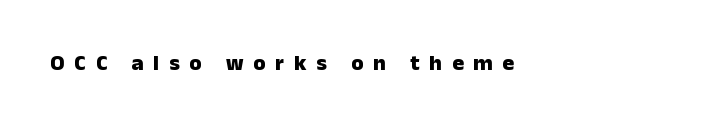
Q: Is the text bold? A: Yes.
Q: Is the text italic (slanted)? A: No, it is upright.
Q: Is the text underlined? A: No.
Q: Is the spacing between letters normal or unusually wide? A: Unusually wide.
